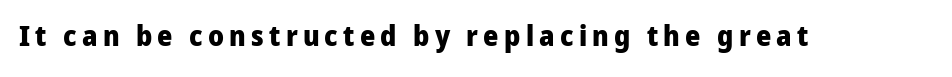
Type without underlining. Are there feet on the stems? There aren't — it's a sans. These lines are rendered in a variable-pitch font. Notice how thick the strokes are: this is what a full bold looks like.
